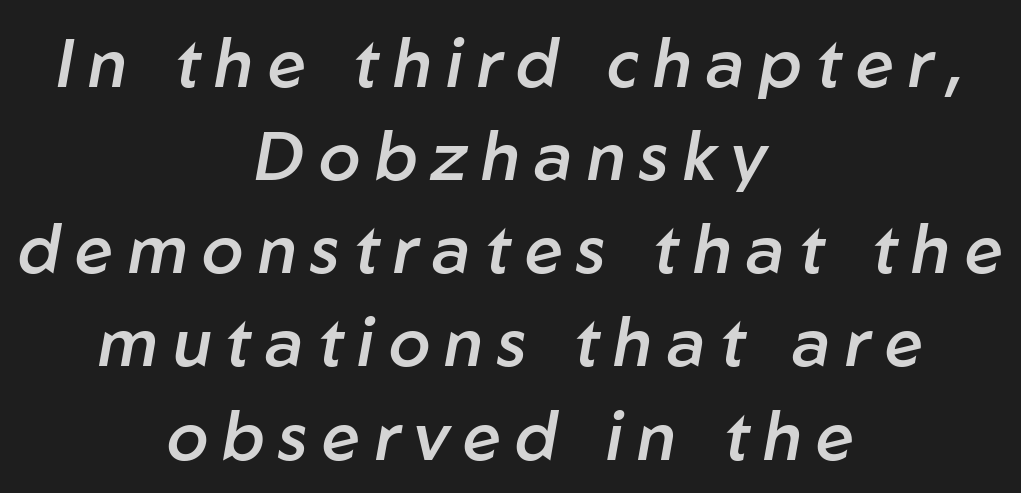
{"italic": "yes", "lean": "right", "slant_degrees": 10, "bold": "semi", "weight": "semibold", "width": "normal", "stroke_contrast": "low", "x_height": "medium", "monospaced": "no", "underline": "no", "align": "center", "line_spacing": "normal", "line_spacing_ratio": 1.37, "letter_spacing": "wide", "letter_spacing_em": 0.21, "glyph_px": 68}
